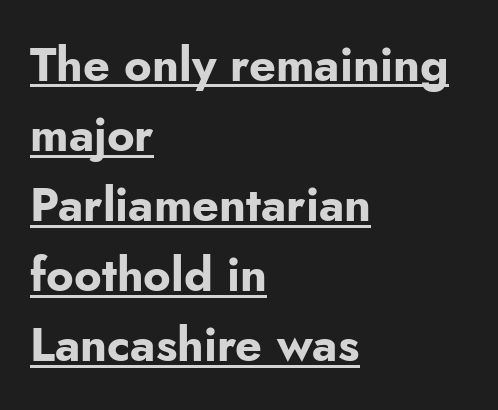
The image shows 47 px bold sans-serif type, upright; set left-aligned, normal line spacing (1.49x), normal letter spacing, underlined; low stroke contrast and a small x-height.
